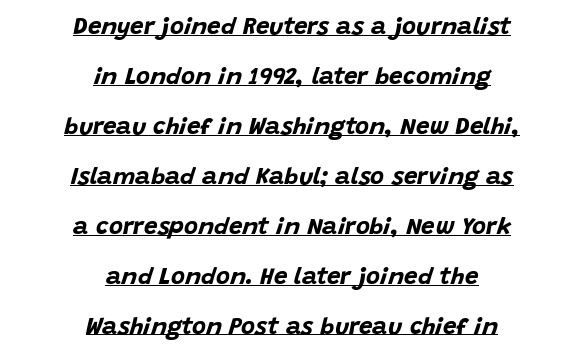
The image shows 24 px bold type, italic (leaning right); set centered, loose line spacing (2.08x), normal letter spacing, underlined.
